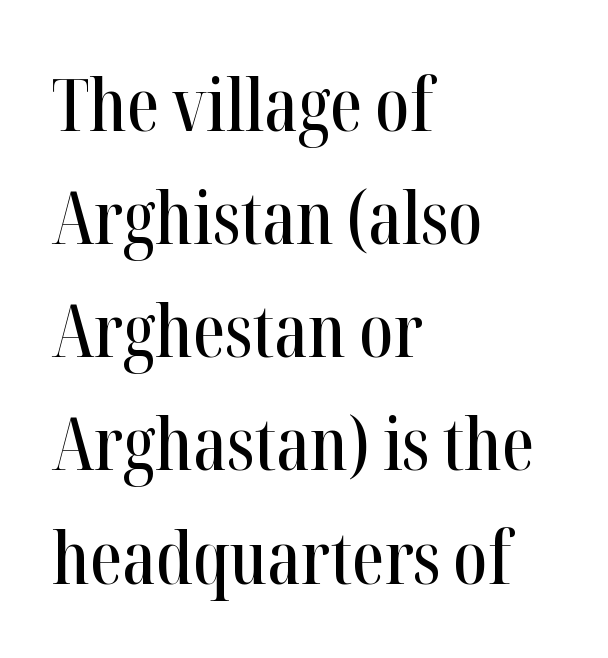
{"serif": "yes", "italic": "no", "width": "condensed", "stroke_contrast": "high", "x_height": "medium", "monospaced": "no", "underline": "no", "align": "left", "line_spacing": "normal", "line_spacing_ratio": 1.55, "letter_spacing": "normal", "letter_spacing_em": 0.0, "glyph_px": 73}
